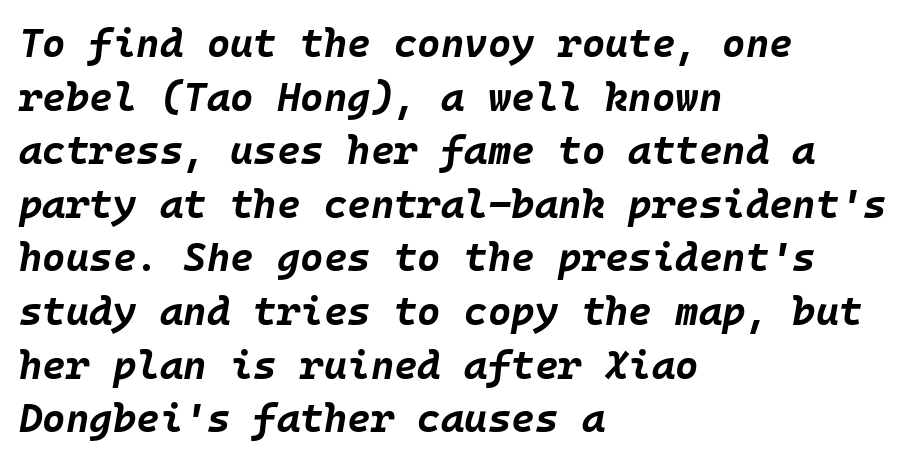
{"italic": "yes", "lean": "right", "slant_degrees": 10, "bold": "yes", "weight": "bold", "width": "normal", "stroke_contrast": "low", "x_height": "large", "underline": "no", "align": "left", "line_spacing": "normal", "line_spacing_ratio": 1.34, "letter_spacing": "normal", "letter_spacing_em": 0.0, "glyph_px": 40}
